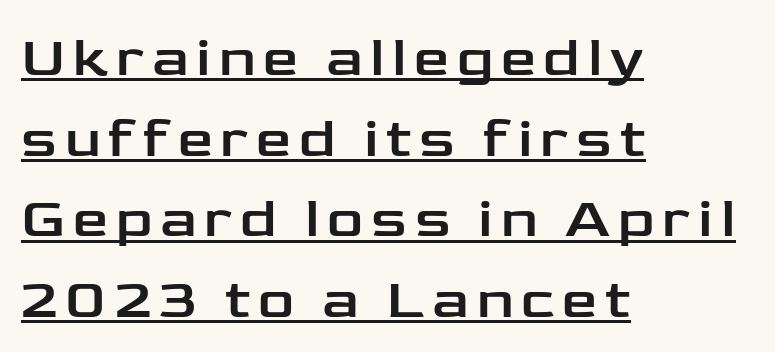
{"serif": "no", "italic": "no", "width": "wide", "stroke_contrast": "low", "x_height": "medium", "monospaced": "no", "underline": "yes", "align": "left", "line_spacing": "normal", "line_spacing_ratio": 1.44, "glyph_px": 56}
